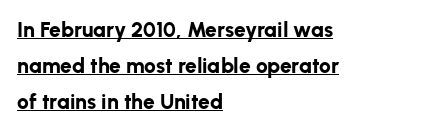
{"italic": "no", "bold": "yes", "underline": "yes", "align": "left", "line_spacing_ratio": 1.72, "letter_spacing": "normal", "letter_spacing_em": 0.0, "glyph_px": 21}
